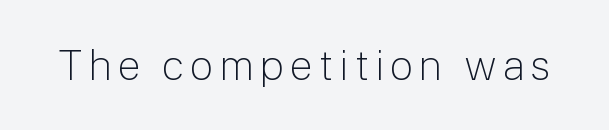
Q: Is the text bold? A: No.
Q: Is the text italic (slanted)? A: No, it is upright.
Q: Is the typeface a serif or a sans-serif typeface? A: Sans-serif.
Q: Is the text underlined? A: No.
Q: Width (condensed, normal, or wide)? A: Normal.
Q: Stroke contrast? A: Low.
Q: x-height? A: Medium.
Q: Monospaced? A: No.
